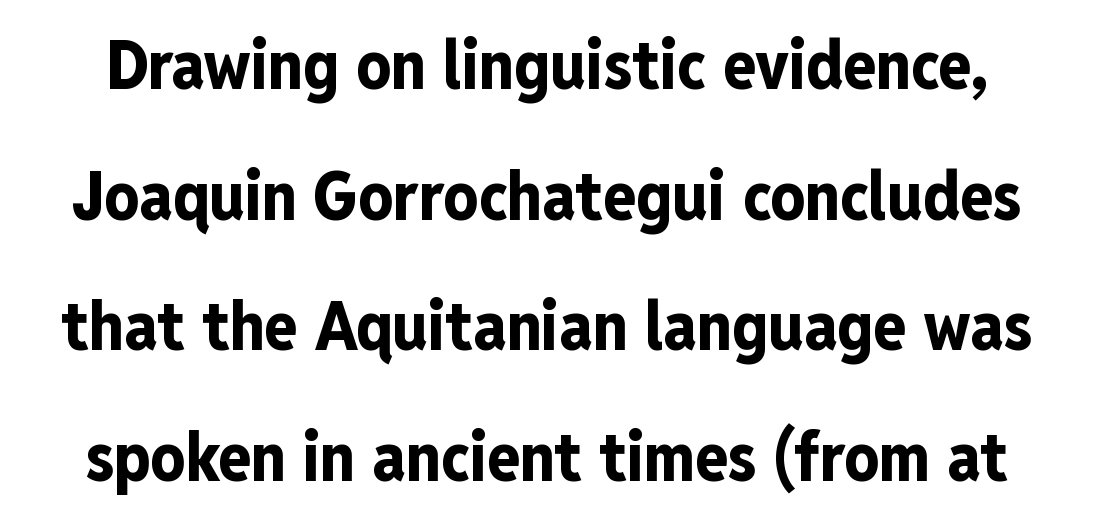
The line-height multiplier appears high, well above default. Bold? Absolutely — the strokes are thick and heavy. Students, note that the glyphs here touch the page at normal intervals. Upright lettering throughout. Does the type have serifs? No, each stem ends abruptly. Spacing verdict: proportional, widths tailored to each character.
